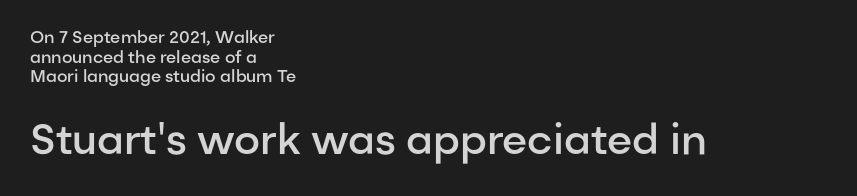
The image shows 42 px semibold sans-serif type, upright; set left-aligned, tight line spacing (1.15x), normal letter spacing, not underlined; the second (bottom) block is 2.47x larger; low stroke contrast and a medium x-height.
